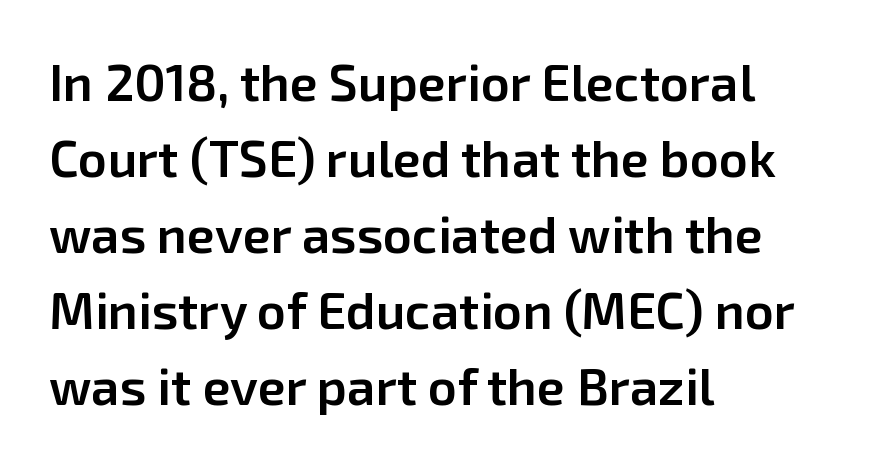
Q: Is the text bold? A: Semi-bold.
Q: Is the text italic (slanted)? A: No, it is upright.
Q: Is the typeface a serif or a sans-serif typeface? A: Sans-serif.
Q: Is the text underlined? A: No.
Q: How is the paragraph aligned? A: Left-aligned.
Q: Is the spacing between letters normal or unusually wide? A: Normal.
Q: Is the spacing between lines tight, normal or loose? A: Normal.
Q: Width (condensed, normal, or wide)? A: Normal.
Q: Stroke contrast? A: Low.
Q: x-height? A: Medium.
Q: Monospaced? A: No.
